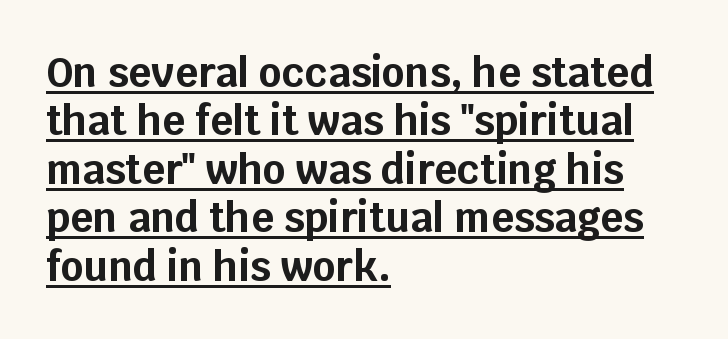
{"serif": "no", "italic": "no", "bold": "yes", "weight": "bold", "width": "normal", "stroke_contrast": "low", "x_height": "large", "monospaced": "no", "underline": "yes", "align": "left", "line_spacing_ratio": 1.21, "letter_spacing": "normal", "letter_spacing_em": 0.0, "glyph_px": 40}
